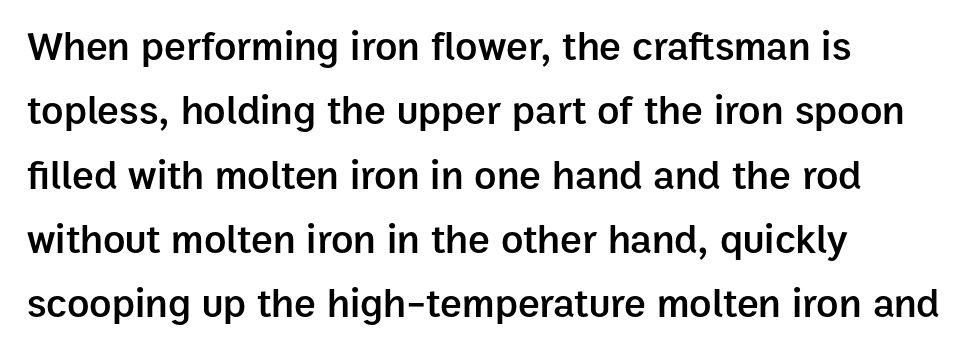
Q: Is the text bold? A: Semi-bold.
Q: Is the text italic (slanted)? A: No, it is upright.
Q: Is the typeface a serif or a sans-serif typeface? A: Sans-serif.
Q: Is the text underlined? A: No.
Q: How is the paragraph aligned? A: Left-aligned.
Q: Is the spacing between letters normal or unusually wide? A: Normal.
Q: Is the spacing between lines tight, normal or loose? A: Normal.
Q: Width (condensed, normal, or wide)? A: Normal.
Q: Stroke contrast? A: Low.
Q: x-height? A: Medium.
Q: Monospaced? A: No.
